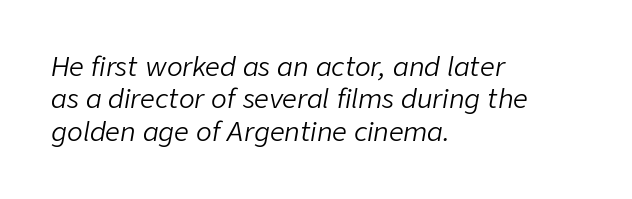
The compositor pushed each line to the left boundary. An italicized treatment has been applied to the whole sample. Is the stroke heavy? The answer is a plain regular-or-lighter. Quick note: underline off. This block has exactly the height ordinary leading produces.
